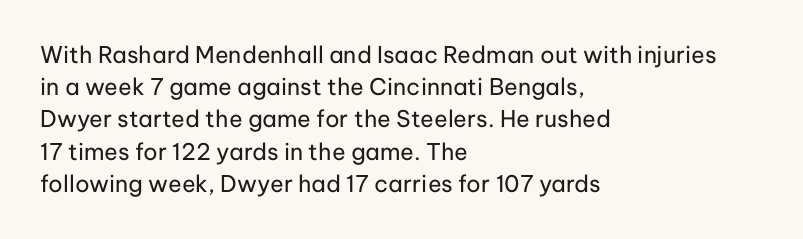
Q: Is the text bold? A: No.
Q: Is the text italic (slanted)? A: No, it is upright.
Q: Is the text underlined? A: No.
Q: How is the paragraph aligned? A: Left-aligned.
Q: Is the spacing between letters normal or unusually wide? A: Normal.
Q: Is the spacing between lines tight, normal or loose? A: Normal.
